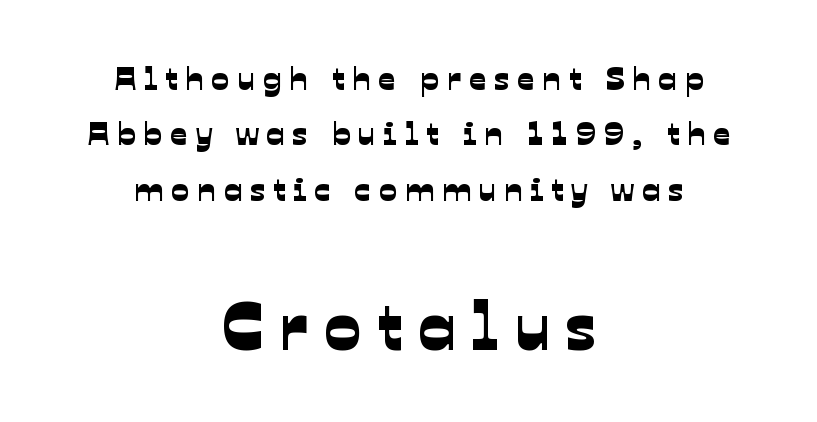
Q: Is the typeface a serif or a sans-serif typeface? A: Sans-serif.
Q: Is the text underlined? A: No.
Q: How is the paragraph aligned? A: Centered.
Q: Is the spacing between letters normal or unusually wide? A: Unusually wide.
Q: Is the spacing between lines tight, normal or loose? A: Normal.
Q: Which block of text is set in a larger size, the first (top) or the second (bottom)? A: The second (bottom) one.
Q: Width (condensed, normal, or wide)? A: Normal.
Q: Stroke contrast? A: Low.
Q: x-height? A: Medium.
Q: Monospaced? A: No.
